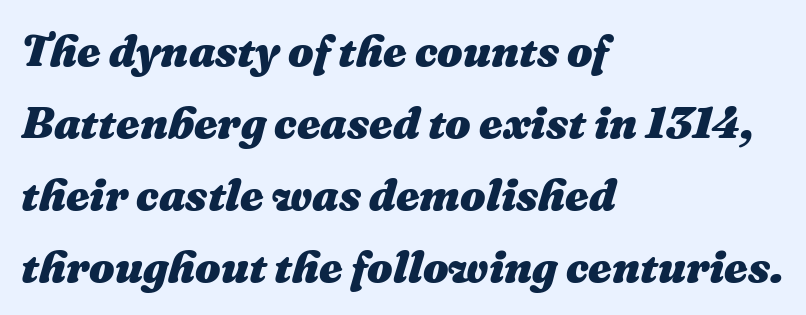
The image shows 45 px heavy type, italic (leaning right); set left-aligned, normal line spacing (1.6x), normal letter spacing, not underlined; medium stroke contrast and a medium x-height.
